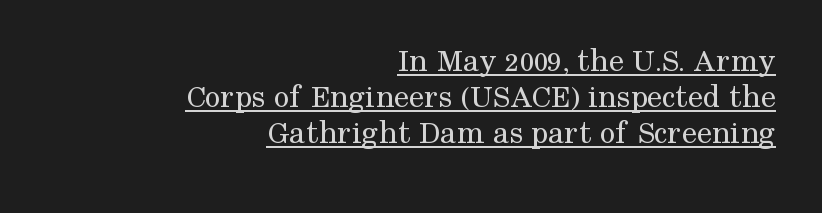
The image shows 34 px regular-weight serif type, upright; set right-aligned, tight line spacing (1.06x), normal letter spacing, underlined; medium stroke contrast and a medium x-height.
